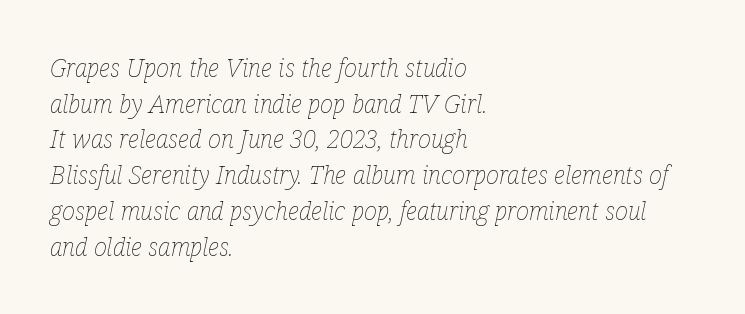
{"italic": "yes", "lean": "right", "slant_degrees": 12, "bold": "no", "underline": "no", "align": "left", "line_spacing": "normal", "line_spacing_ratio": 1.43, "letter_spacing": "normal", "letter_spacing_em": 0.0, "glyph_px": 25}
